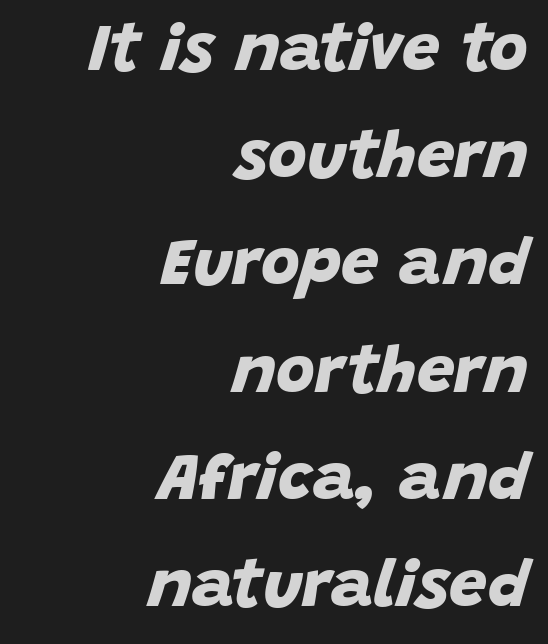
Q: Is the text bold? A: Yes.
Q: Is the typeface a serif or a sans-serif typeface? A: Sans-serif.
Q: Is the text underlined? A: No.
Q: How is the paragraph aligned? A: Right-aligned.
Q: Is the spacing between letters normal or unusually wide? A: Normal.
Q: Is the spacing between lines tight, normal or loose? A: Normal.
Q: Width (condensed, normal, or wide)? A: Normal.
Q: Stroke contrast? A: Low.
Q: x-height? A: Large.
Q: Monospaced? A: No.
